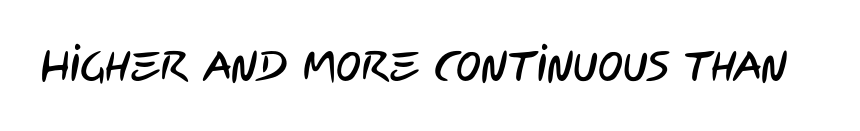
Q: Is the typeface a serif or a sans-serif typeface? A: Sans-serif.
Q: Is the text underlined? A: No.
Q: Is the spacing between letters normal or unusually wide? A: Normal.
Q: Width (condensed, normal, or wide)? A: Condensed.
Q: Stroke contrast? A: Low.
Q: x-height? A: Large.
Q: Monospaced? A: No.
